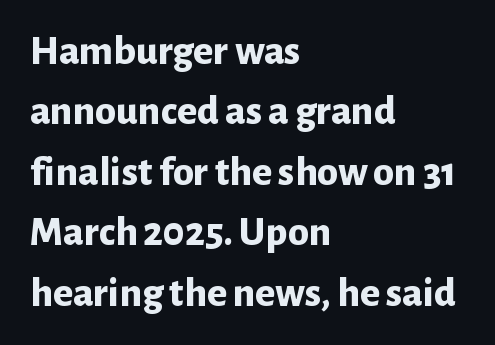
Q: Is the text bold? A: Yes.
Q: Is the text italic (slanted)? A: No, it is upright.
Q: Is the typeface a serif or a sans-serif typeface? A: Sans-serif.
Q: Is the text underlined? A: No.
Q: How is the paragraph aligned? A: Left-aligned.
Q: Is the spacing between letters normal or unusually wide? A: Normal.
Q: Is the spacing between lines tight, normal or loose? A: Normal.
Q: Width (condensed, normal, or wide)? A: Normal.
Q: Stroke contrast? A: Low.
Q: x-height? A: Medium.
Q: Monospaced? A: No.
